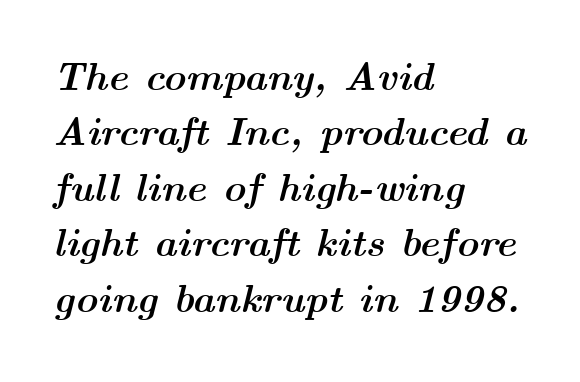
{"italic": "yes", "lean": "right", "slant_degrees": 14, "bold": "yes", "weight": "semibold", "width": "wide", "stroke_contrast": "medium", "x_height": "medium", "monospaced": "no", "underline": "no", "align": "left", "line_spacing": "normal", "line_spacing_ratio": 1.42, "letter_spacing": "normal", "letter_spacing_em": 0.0, "glyph_px": 39}
